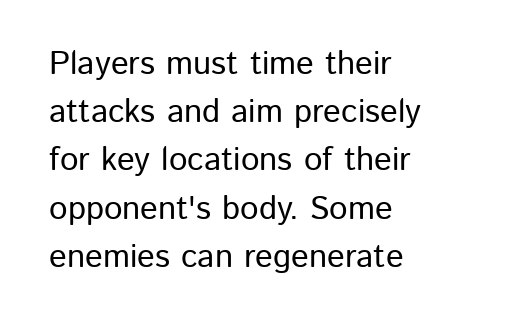
{"serif": "no", "italic": "no", "width": "normal", "stroke_contrast": "low", "x_height": "medium", "monospaced": "no", "underline": "no", "align": "left", "line_spacing": "normal", "line_spacing_ratio": 1.46, "letter_spacing": "normal", "letter_spacing_em": 0.0, "glyph_px": 33}
